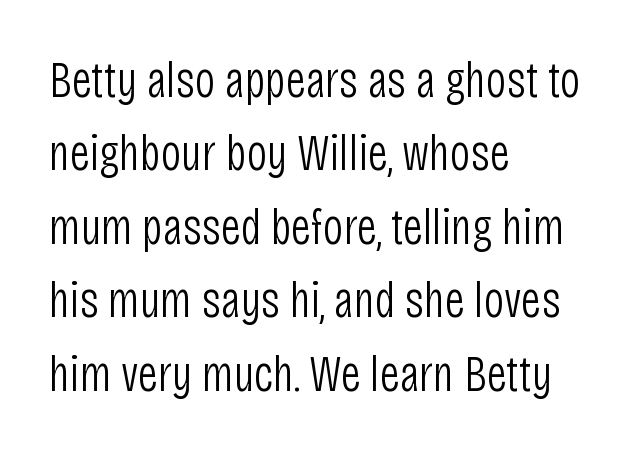
The image shows 51 px light, condensed sans-serif type, upright; set left-aligned, normal line spacing (1.44x), normal letter spacing, not underlined; low stroke contrast and a large x-height.
